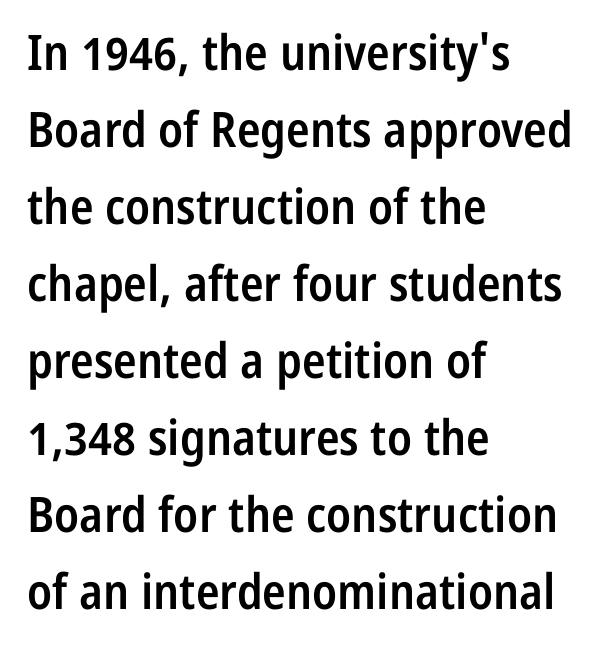
The image shows 49 px semibold, condensed sans-serif type, upright; set left-aligned, normal line spacing (1.57x), normal letter spacing, not underlined; low stroke contrast and a medium x-height.
